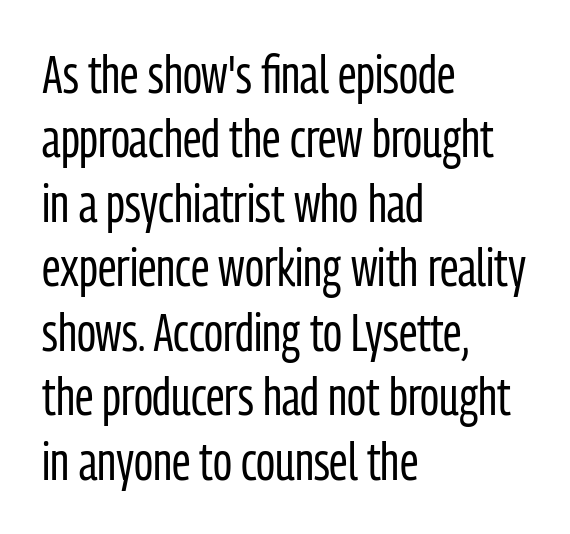
{"serif": "no", "italic": "no", "bold": "no", "weight": "regular", "width": "condensed", "stroke_contrast": "low", "x_height": "medium", "monospaced": "no", "underline": "no", "align": "left", "line_spacing_ratio": 1.24, "letter_spacing": "normal", "letter_spacing_em": 0.0, "glyph_px": 52}
